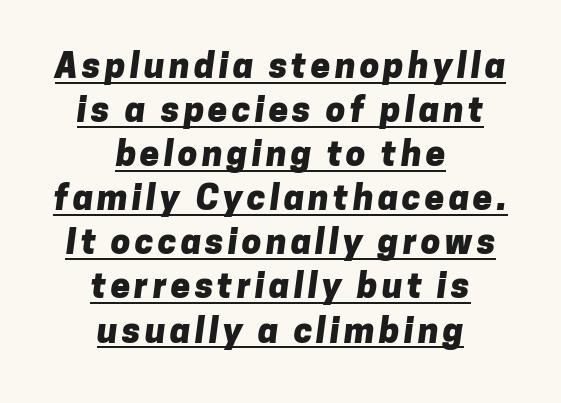
{"serif": "no", "bold": "yes", "weight": "heavy", "width": "normal", "stroke_contrast": "low", "x_height": "medium", "monospaced": "no", "underline": "yes", "align": "center", "line_spacing": "normal", "line_spacing_ratio": 1.26, "glyph_px": 35}
